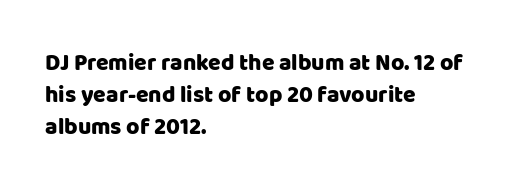
The image shows 23 px text type, upright; set left-aligned, normal line spacing (1.39x), normal letter spacing, not underlined.
